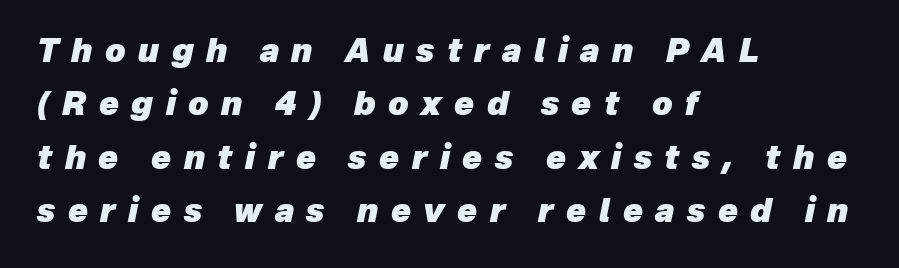
{"italic": "yes", "lean": "right", "slant_degrees": 12, "bold": "yes", "weight": "heavy", "width": "normal", "stroke_contrast": "low", "x_height": "medium", "monospaced": "no", "underline": "no", "align": "left", "line_spacing": "normal", "line_spacing_ratio": 1.67, "letter_spacing": "wide", "letter_spacing_em": 0.39, "glyph_px": 32}
